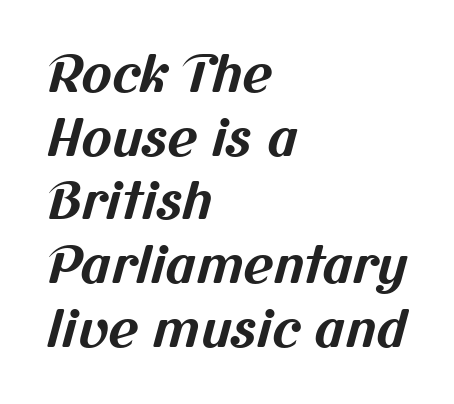
The image shows 51 px bold sans-serif type; set left-aligned, normal line spacing (1.25x), normal letter spacing, not underlined; medium stroke contrast and a medium x-height.
